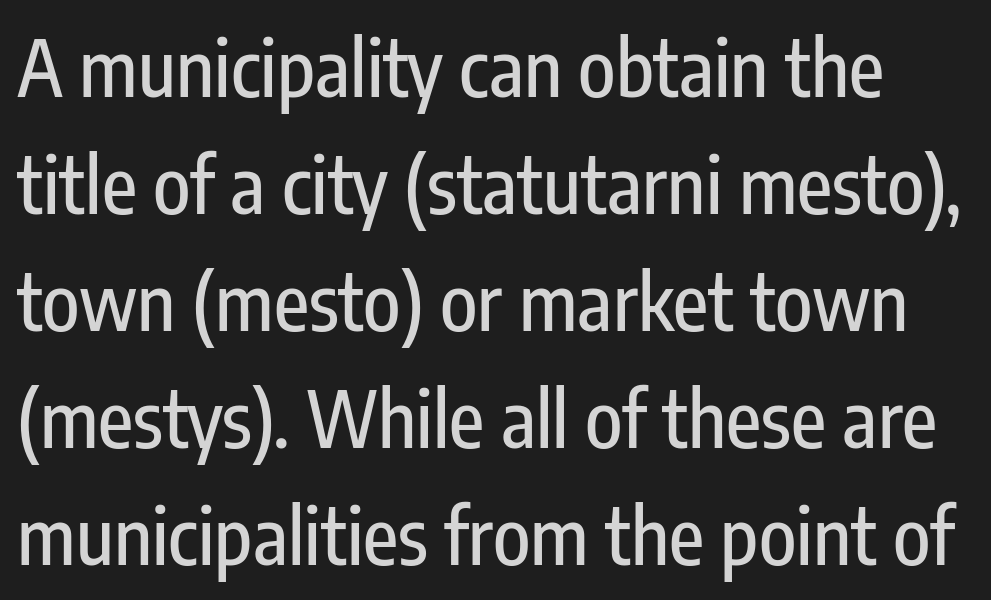
{"serif": "no", "italic": "no", "width": "condensed", "stroke_contrast": "low", "x_height": "medium", "monospaced": "no", "underline": "no", "line_spacing": "normal", "line_spacing_ratio": 1.52, "letter_spacing": "normal", "letter_spacing_em": 0.0, "glyph_px": 77}
